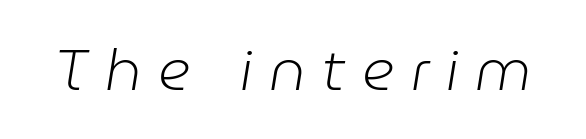
Stems here are at most as thick as an everyday book face. Anything drawn beneath the words? Only blank space. Think of a printed novel: that variable character pitch is what you see here. In terms of posture, this sample is oblique. Compared with typical body copy, the letter spacing here is much looser.
